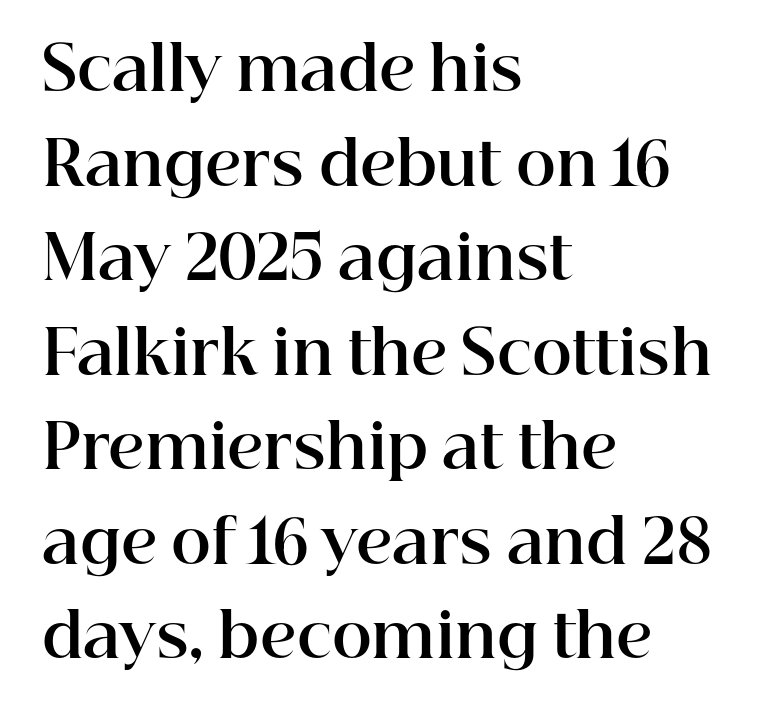
The image shows 61 px bold serif type, upright; set left-aligned, normal line spacing (1.55x), normal letter spacing, not underlined; high stroke contrast and a medium x-height.
